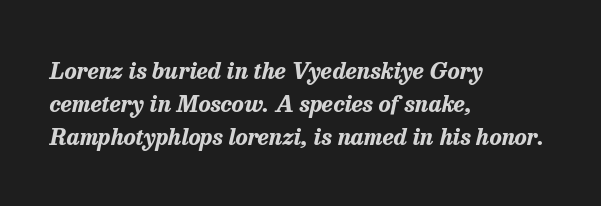
{"italic": "yes", "lean": "right", "slant_degrees": 13, "bold": "yes", "underline": "no", "align": "left", "line_spacing": "normal", "line_spacing_ratio": 1.44, "letter_spacing": "normal", "letter_spacing_em": 0.0, "glyph_px": 23}
